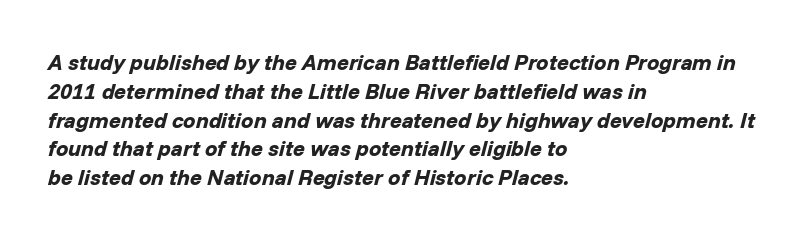
The image shows 22 px bold type, italic (leaning right); set left-aligned, normal line spacing (1.31x), normal letter spacing, not underlined.
